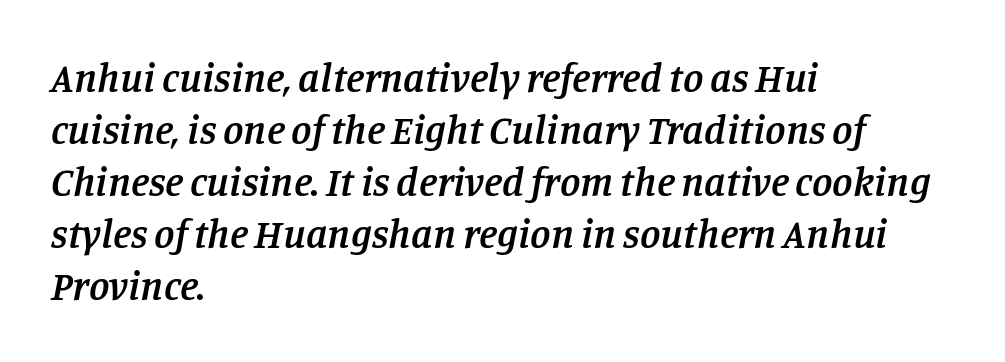
The image shows 41 px semibold serif type, italic (leaning right); set left-aligned, normal line spacing (1.27x), normal letter spacing, not underlined; low stroke contrast and a large x-height.
